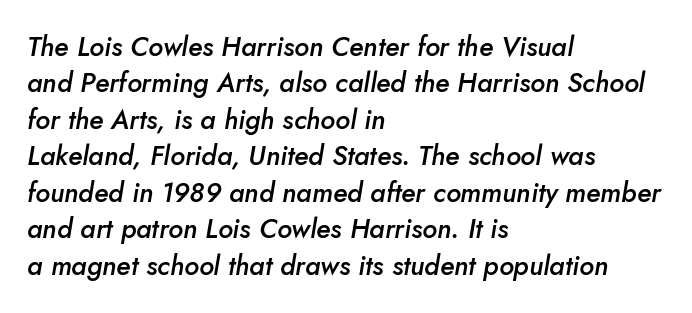
The image shows 27 px text type, italic (leaning right); set left-aligned, normal line spacing (1.35x), normal letter spacing, not underlined.
